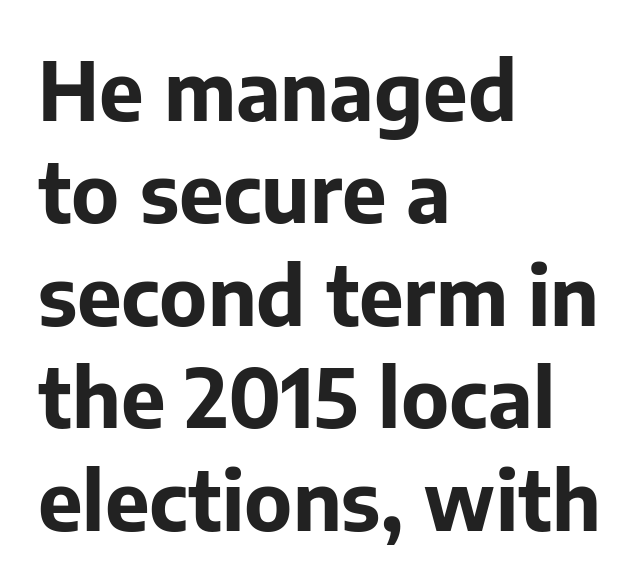
These lines sit exactly where default settings would place them. The typeface chosen for these lines omits serifs. If you drew a ruler down the left edge, every line would touch it. Proportional: the letters do not fall into vertical columns. The type sits square on the baseline with zero lean. Descenders are the only things crossing below the line.
